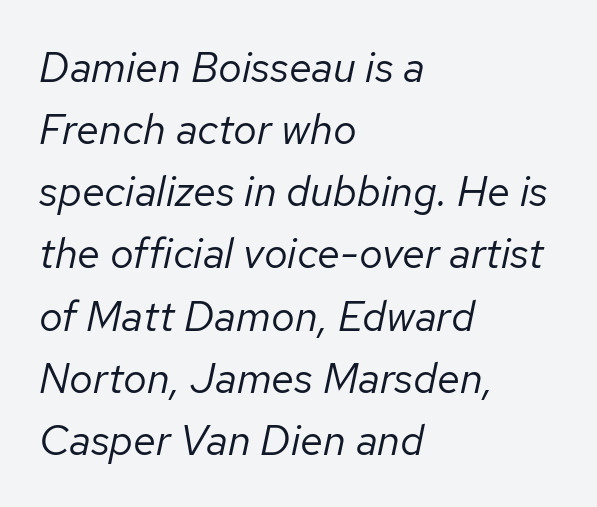
No extra ink here — the face is not bold. Every row of glyphs begins at an identical x-position on the left. Descender tails drop into unmarked territory. The letters are slanted; this is an italic face. Is this a fixed-width face? No — the glyphs have proportional, varying widths. The leading is moderate, giving the passage an even texture.
